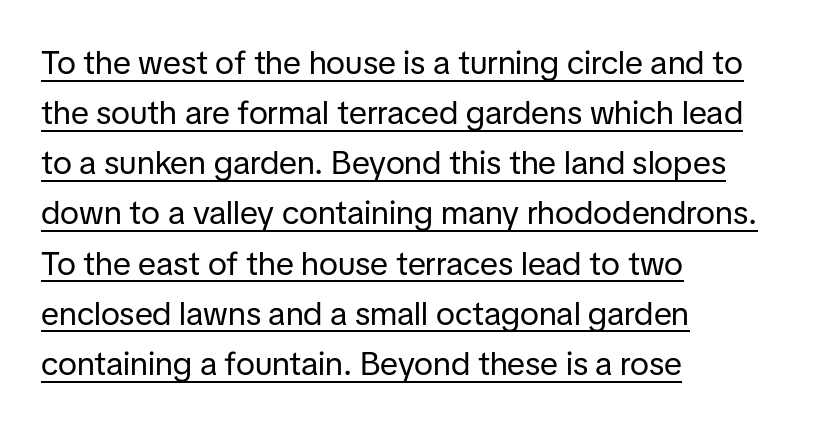
{"serif": "no", "italic": "no", "bold": "no", "weight": "regular", "width": "normal", "stroke_contrast": "low", "x_height": "medium", "monospaced": "no", "underline": "yes", "align": "left", "line_spacing": "normal", "line_spacing_ratio": 1.52, "letter_spacing": "normal", "letter_spacing_em": 0.0, "glyph_px": 33}
